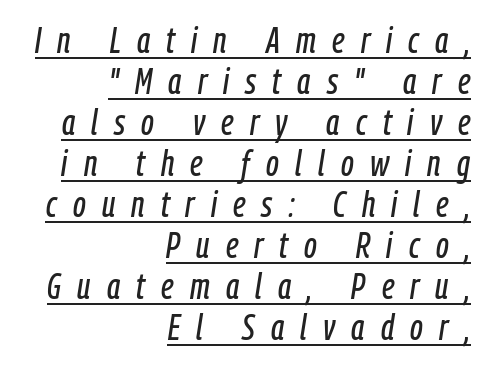
The image shows 36 px condensed type, italic (leaning right); set right-aligned, tight line spacing (1.14x), unusually wide letter spacing (+0.45 em), underlined; low stroke contrast and a medium x-height.
